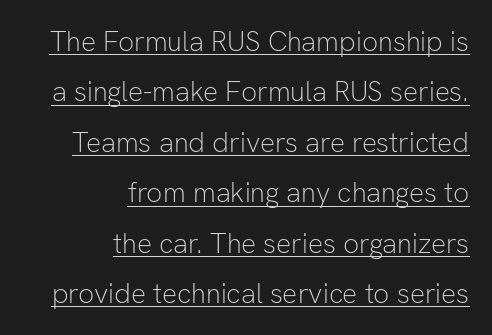
The designer went with a sans here, leaving each stem footless. Do the characters align in a grid? No, the font is proportional. Tracking here is standard; glyphs follow each other at the usual distance. Glance below the letters and you will spot a drawn line. Is the stroke heavy? The answer is a plain regular-or-lighter. The lines are quadded right.
